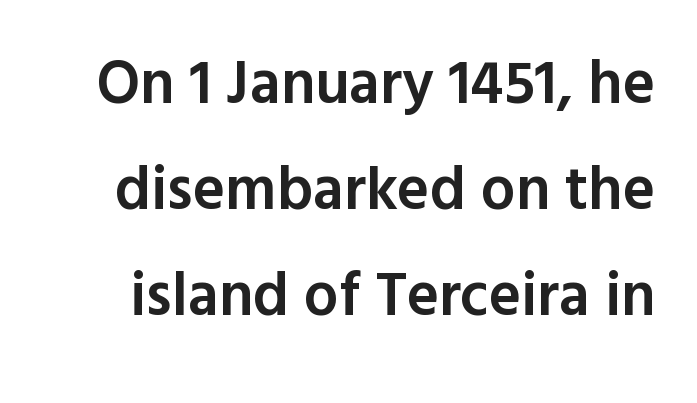
Q: Is the text bold? A: Semi-bold.
Q: Is the text italic (slanted)? A: No, it is upright.
Q: Is the typeface a serif or a sans-serif typeface? A: Sans-serif.
Q: Is the text underlined? A: No.
Q: Is the spacing between letters normal or unusually wide? A: Normal.
Q: Width (condensed, normal, or wide)? A: Normal.
Q: x-height? A: Medium.
Q: Monospaced? A: No.
